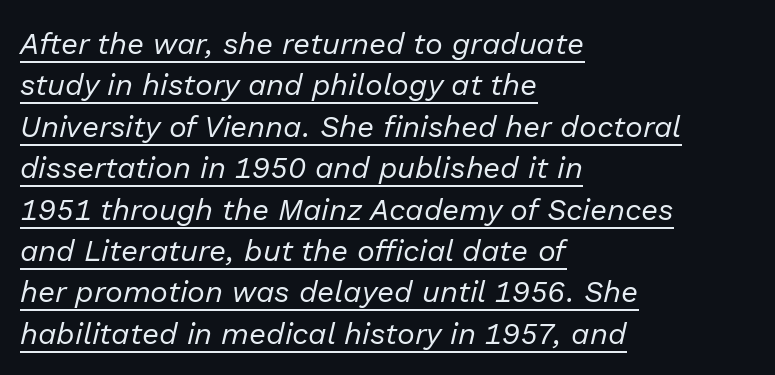
What's the leading like? Ordinary, nothing unusual. The text carries the slant typical of an italic or oblique font. Compared with undecorated copy, this sample adds a rule below the words. Look at the tracking — it's just the regular setting, nothing added.
